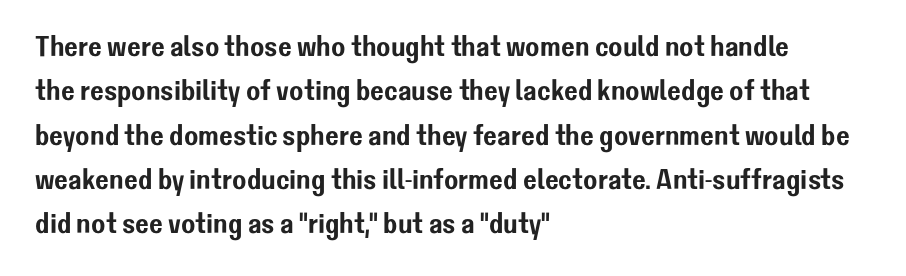
The image shows 29 px sans-serif type, upright; set left-aligned, normal line spacing (1.53x), normal letter spacing, not underlined; low stroke contrast and a medium x-height.
